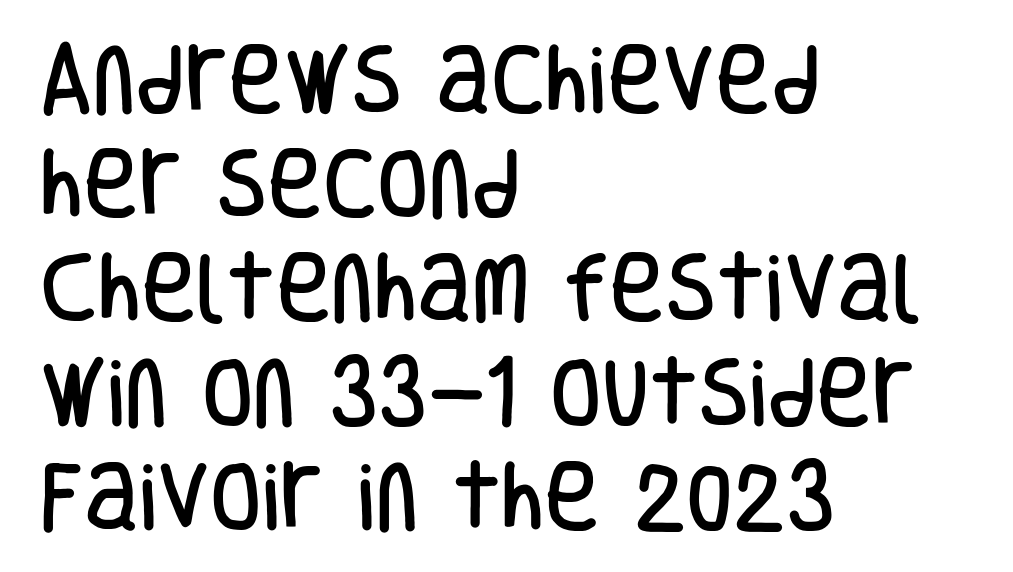
Classification — sans serif. Unlike italic type, these characters show no tilt at all. Reading down the column, the eye jumps a familiar distance to each next line. The passage is arranged the way most books set body copy — flush left. The rendering keeps characters at their native spacing. Here the designer chose a conventional face with non-uniform glyph widths.
